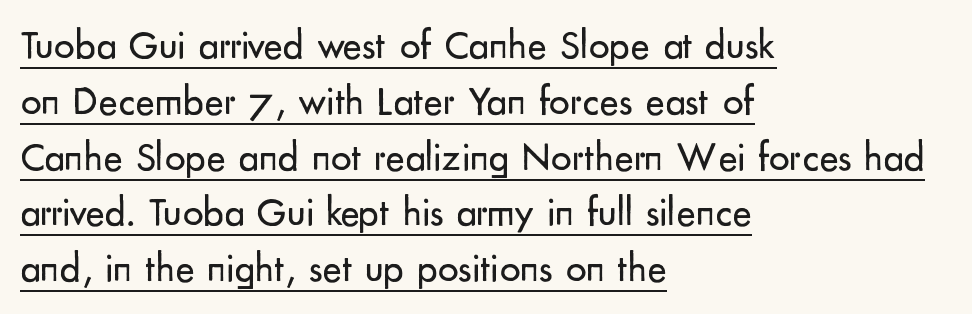
Q: Is the text bold? A: No.
Q: Is the text italic (slanted)? A: No, it is upright.
Q: Is the typeface a serif or a sans-serif typeface? A: Sans-serif.
Q: Is the text underlined? A: Yes.
Q: How is the paragraph aligned? A: Left-aligned.
Q: Is the spacing between letters normal or unusually wide? A: Normal.
Q: Is the spacing between lines tight, normal or loose? A: Normal.
Q: Width (condensed, normal, or wide)? A: Normal.
Q: Stroke contrast? A: Low.
Q: x-height? A: Small.
Q: Monospaced? A: No.
